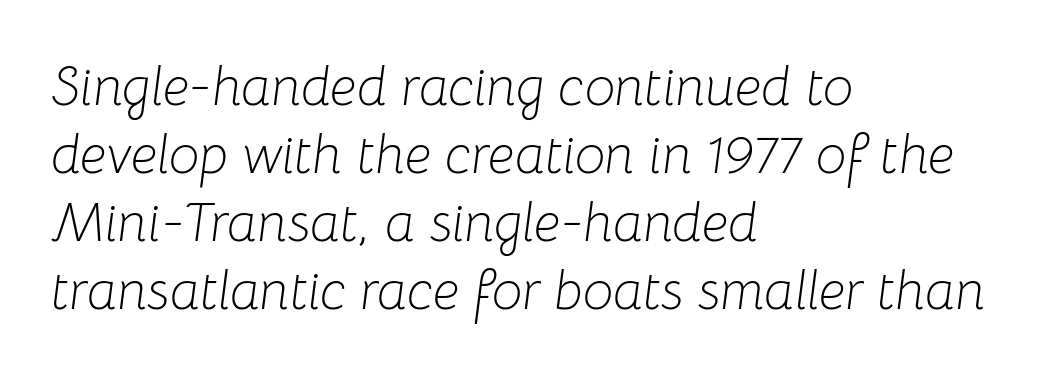
A classic flush-left, rag-right setting is used for this passage. Is there much room between lines? A standard amount, neither cramped nor airy. A quiet, ordinary-to-light weight characterises the typeface. Posture: slanted.
